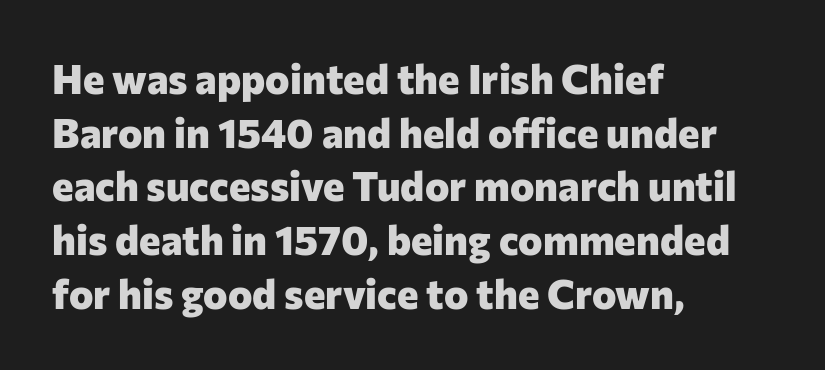
The image shows 41 px heavy sans-serif type, upright; set left-aligned, normal line spacing (1.31x), normal letter spacing, not underlined; low stroke contrast and a medium x-height.
